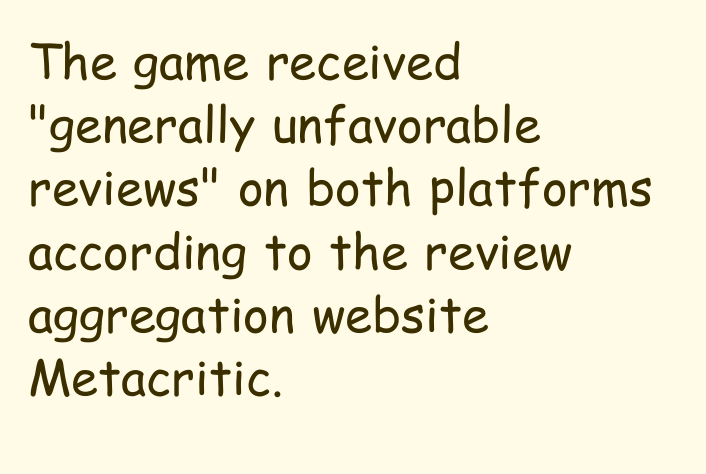
The image shows 49 px regular-weight, condensed sans-serif type, upright; set left-aligned, normal line spacing (1.29x), normal letter spacing, not underlined; low stroke contrast and a medium x-height.
